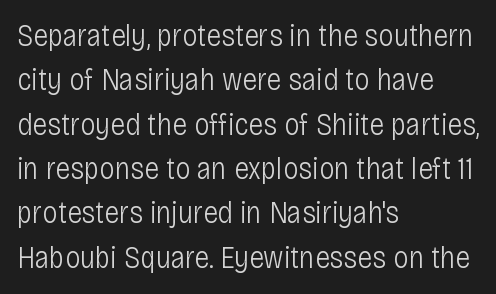
{"serif": "no", "italic": "no", "bold": "no", "weight": "light", "width": "condensed", "stroke_contrast": "low", "x_height": "large", "monospaced": "no", "underline": "no", "align": "left", "line_spacing": "normal", "line_spacing_ratio": 1.43, "letter_spacing": "normal", "letter_spacing_em": 0.0, "glyph_px": 31}
